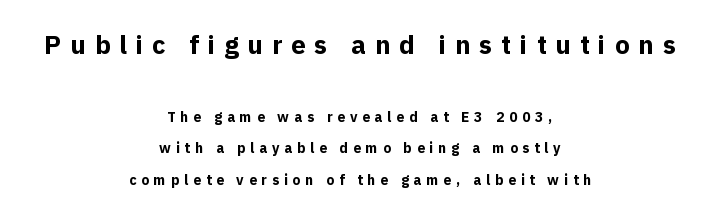
Q: Is the text bold? A: Yes.
Q: Is the text italic (slanted)? A: No, it is upright.
Q: Is the text underlined? A: No.
Q: How is the paragraph aligned? A: Centered.
Q: Is the spacing between letters normal or unusually wide? A: Unusually wide.
Q: Is the spacing between lines tight, normal or loose? A: Loose.
Q: Which block of text is set in a larger size, the first (top) or the second (bottom)? A: The first (top) one.
